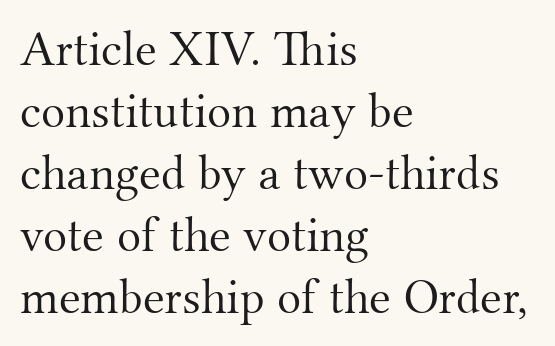
The rendering uses natural spacing where letterforms have individual widths. This rendering uses left alignment, leaving the right contour irregular. The passage shown has conventional tracking throughout. Regarding serifs, this sample has them.
